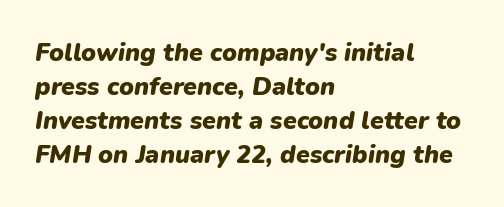
The image shows 25 px bold type, italic (leaning right); set left-aligned, normal line spacing (1.36x), normal letter spacing, not underlined.
